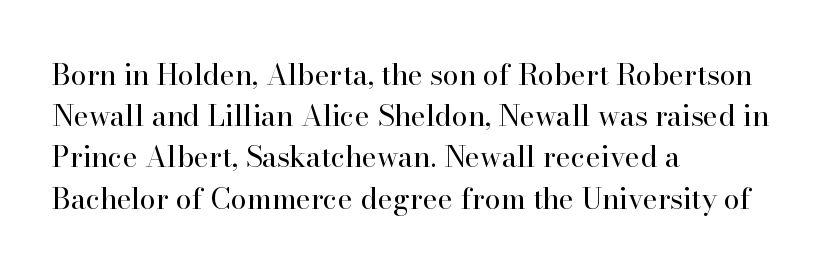
No word sits above an underline. These lines are rendered in a variable-pitch font. Every row of glyphs begins at an identical x-position on the left. Nobody touched the tracking dial on this one. Typographically, this falls in the serif category.
